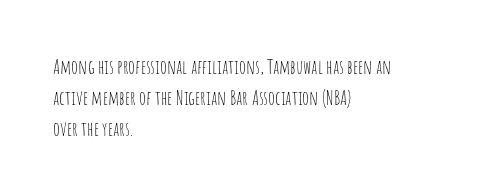
The image shows 20 px text type, upright; set left-aligned, normal line spacing (1.56x), normal letter spacing, not underlined.
